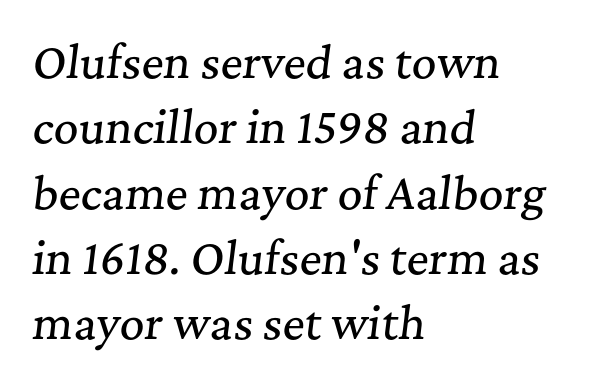
The image shows 43 px serif type, italic (leaning right); set left-aligned, normal line spacing (1.52x), normal letter spacing, not underlined; medium stroke contrast and a medium x-height.
